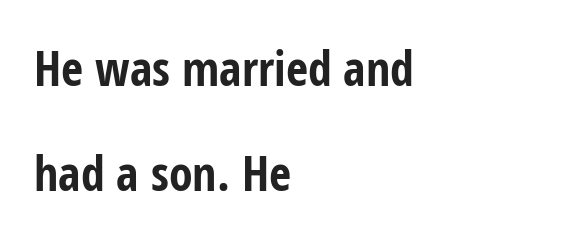
Q: Is the text bold? A: Yes.
Q: Is the text italic (slanted)? A: No, it is upright.
Q: Is the typeface a serif or a sans-serif typeface? A: Sans-serif.
Q: Is the text underlined? A: No.
Q: How is the paragraph aligned? A: Left-aligned.
Q: Is the spacing between letters normal or unusually wide? A: Normal.
Q: Is the spacing between lines tight, normal or loose? A: Loose.
Q: Width (condensed, normal, or wide)? A: Condensed.
Q: Stroke contrast? A: Low.
Q: x-height? A: Medium.
Q: Monospaced? A: No.
